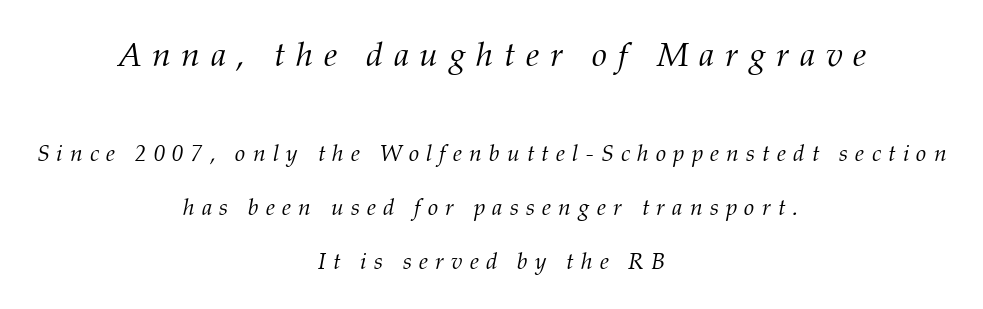
The image shows 34 px light serif type, italic (leaning right); set centered, loose line spacing (2.35x), unusually wide letter spacing (+0.31 em), not underlined; the first (top) block is 1.48x larger; medium stroke contrast and a medium x-height.
